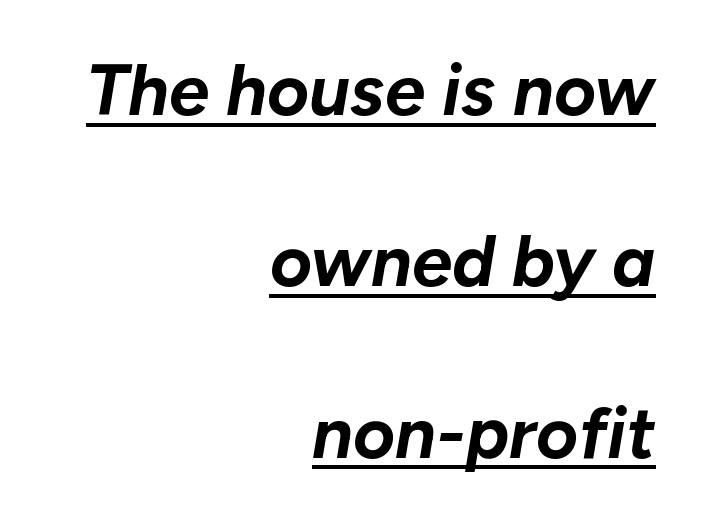
{"italic": "yes", "lean": "right", "slant_degrees": 10, "bold": "yes", "weight": "bold", "width": "normal", "stroke_contrast": "low", "x_height": "medium", "monospaced": "no", "underline": "yes", "align": "right", "line_spacing": "loose", "line_spacing_ratio": 2.38, "letter_spacing": "normal", "letter_spacing_em": 0.0, "glyph_px": 72}
